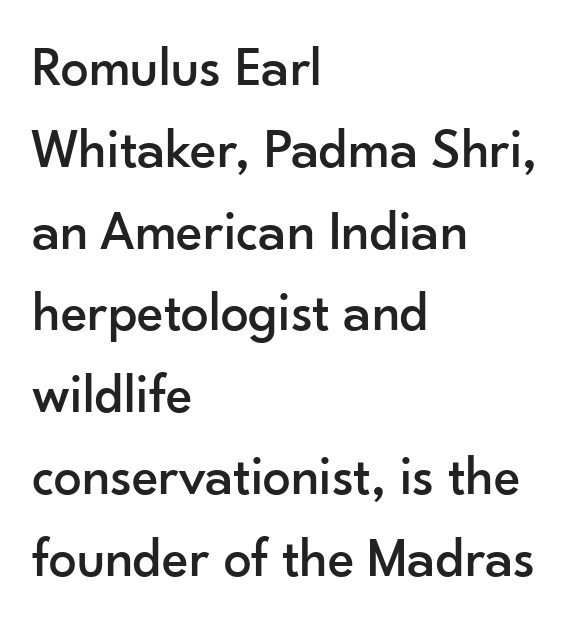
Honestly, the letter spacing is just normal — you wouldn't notice it. Rule under the text: the space is simply empty. Every character sits straight up, as roman type does. Proportional: the letters do not fall into vertical columns. If you measured baseline to baseline, you'd find a middling distance.
